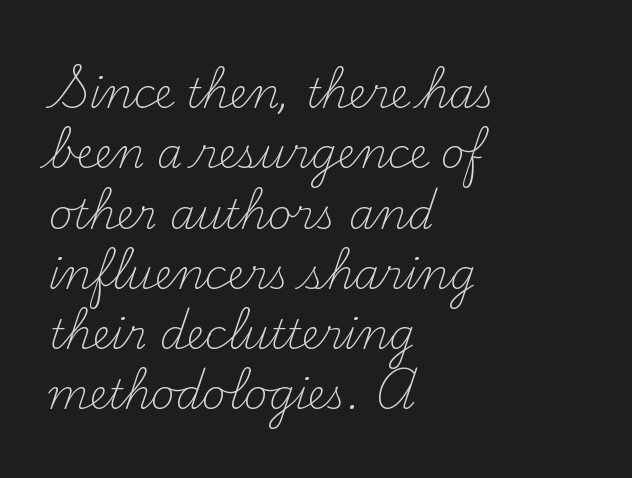
In CSS terms this would be text-align: left. Evenly set lines give the paragraph a standard silhouette. Here the glyphs are tracked normally, forming tight word shapes.
